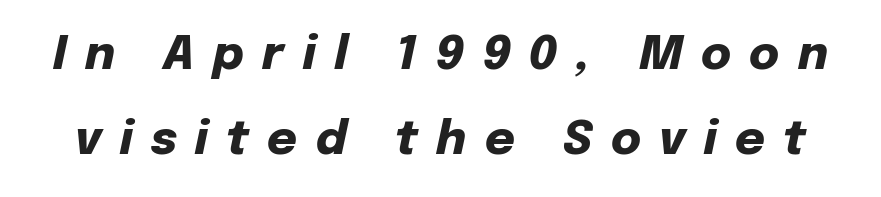
Looking at the ascenders, they clearly lean. The rendering uses natural spacing where letterforms have individual widths. The letters are spread apart with noticeably loose tracking. Heft: maximum for text — a bold. The words here are not underlined.
